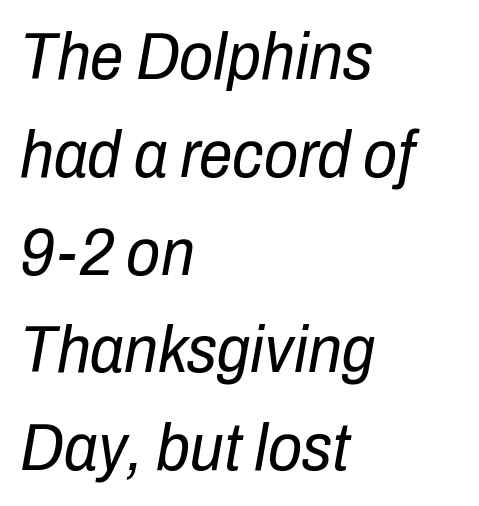
Does the leading feel generous? No, just average. The strokes are not fattened; the text isn't bold. Horizontally, the lines are justified to the leading edge only. Think of a printed novel: that variable character pitch is what you see here. Spacing between characters is what you'd get straight out of the box. Characters are canted at an angle relative to the baseline's perpendicular.
